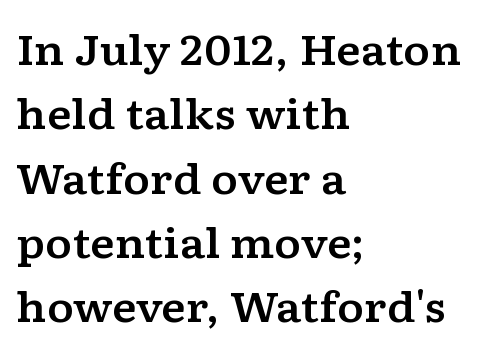
Spacing verdict: proportional, widths tailored to each character. Little horizontal feet cap the strokes, marking this as serif type. Between one letter and the next there's only the usual sliver of space. The specimen omits any rule beneath the text block's lines. Quick note: not italic, upright.
